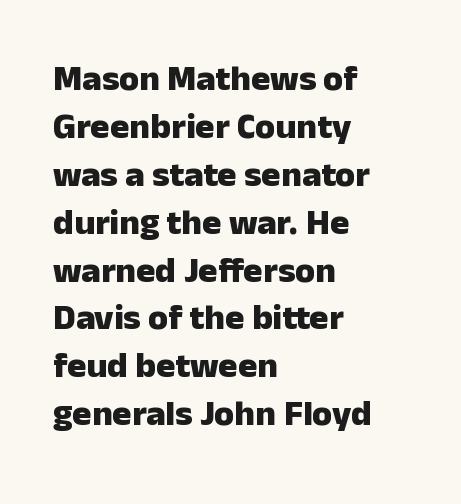
{"serif": "no", "italic": "no", "bold": "yes", "weight": "heavy", "width": "normal", "stroke_contrast": "low", "x_height": "medium", "monospaced": "no", "underline": "no", "align": "left", "line_spacing": "normal", "line_spacing_ratio": 1.33, "letter_spacing": "normal", "letter_spacing_em": 0.0, "glyph_px": 36}
